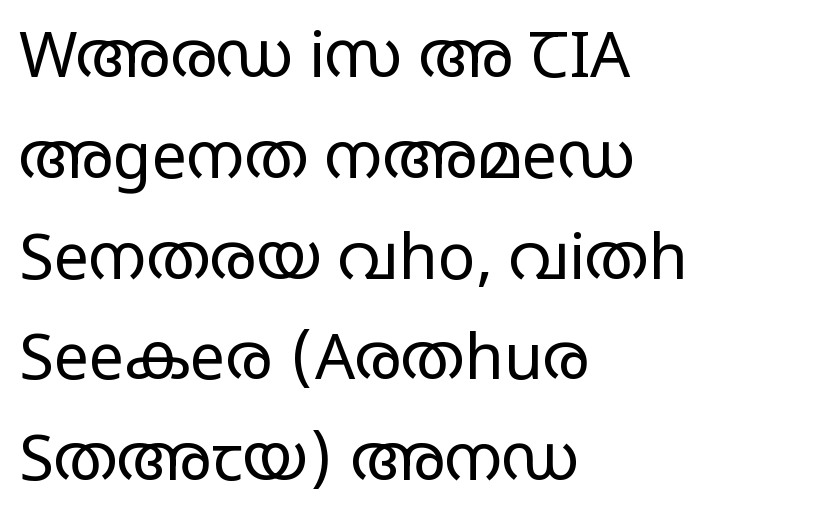
Q: Is the text bold? A: No.
Q: Is the text italic (slanted)? A: No, it is upright.
Q: Is the typeface a serif or a sans-serif typeface? A: Sans-serif.
Q: Is the text underlined? A: No.
Q: How is the paragraph aligned? A: Left-aligned.
Q: Is the spacing between letters normal or unusually wide? A: Normal.
Q: Is the spacing between lines tight, normal or loose? A: Normal.
Q: Width (condensed, normal, or wide)? A: Wide.
Q: Stroke contrast? A: Low.
Q: x-height? A: Large.
Q: Monospaced? A: No.
